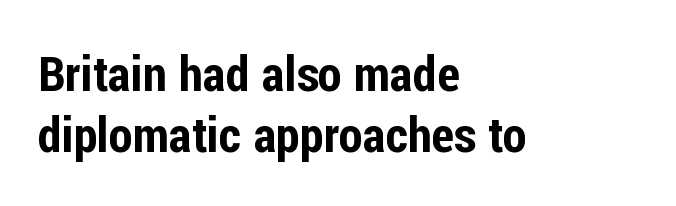
The image shows 49 px condensed sans-serif type, upright; set left-aligned, normal line spacing (1.25x), normal letter spacing, not underlined; low stroke contrast and a medium x-height.
